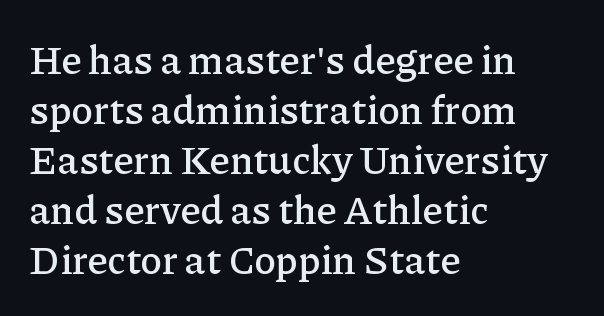
The image shows 40 px serif type, upright; set left-aligned, normal line spacing (1.25x), normal letter spacing, not underlined; low stroke contrast and a medium x-height.
